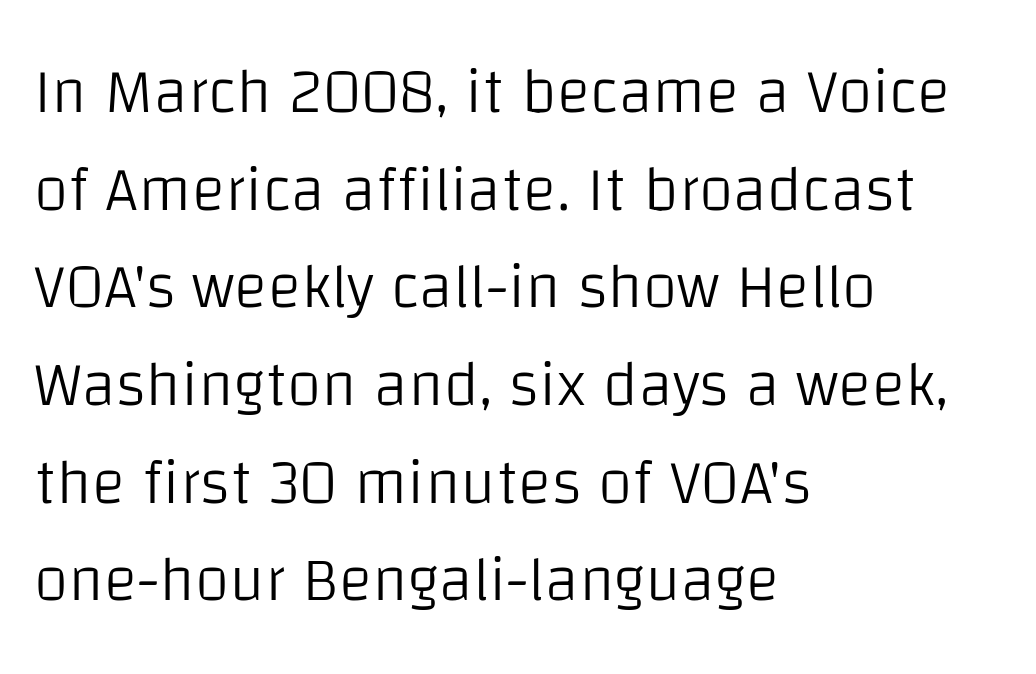
{"serif": "no", "italic": "no", "bold": "no", "weight": "light", "width": "normal", "stroke_contrast": "low", "x_height": "large", "monospaced": "no", "underline": "no", "align": "left", "line_spacing": "normal", "line_spacing_ratio": 1.55, "letter_spacing": "normal", "letter_spacing_em": 0.0, "glyph_px": 63}
